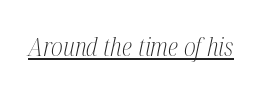
{"italic": "yes", "lean": "right", "slant_degrees": 12, "bold": "no", "underline": "yes", "letter_spacing": "normal", "letter_spacing_em": 0.0, "glyph_px": 26}
